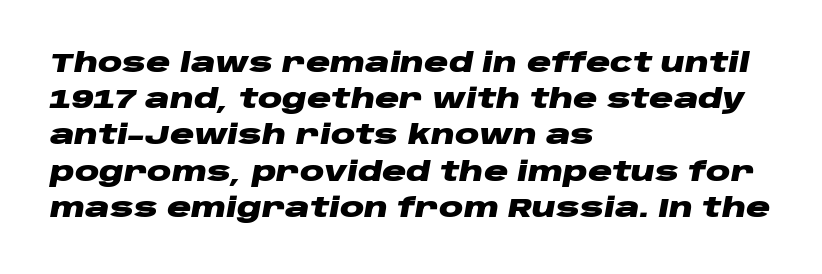
In terms of letterspacing, this is plain default setting. The font is running at its bold setting. This rendering features lettering with no underline. Looking at the ascenders, they clearly lean. The compositor pushed each line to the left boundary.
